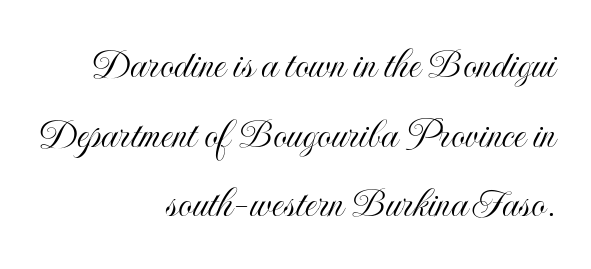
Unmarked baselines from the first word to the last. How are the letters spaced? Ordinarily, with no added tracking. These lines are set flush right with a ragged left edge. Leading matches the norm, producing a regular column. Think of a printed novel: that variable character pitch is what you see here.
